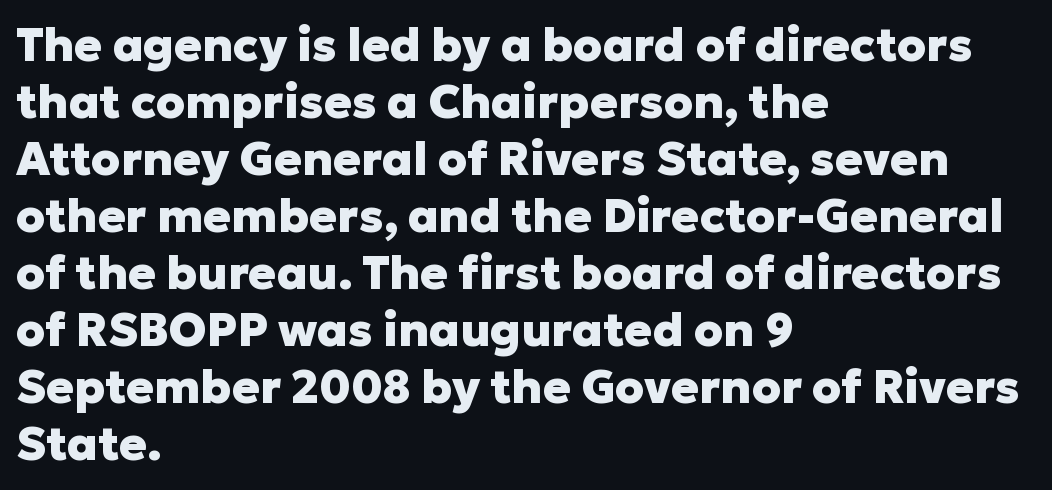
The image shows 46 px heavy sans-serif type, upright; set left-aligned, line spacing 1.24x, normal letter spacing, not underlined; low stroke contrast and a medium x-height.
